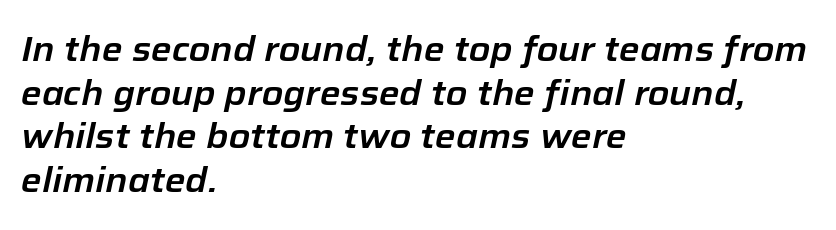
Q: Is the text italic (slanted)? A: Yes, it leans right by about 12 degrees.
Q: Is the text underlined? A: No.
Q: How is the paragraph aligned? A: Left-aligned.
Q: Is the spacing between letters normal or unusually wide? A: Normal.
Q: Is the spacing between lines tight, normal or loose? A: Normal.
Q: Width (condensed, normal, or wide)? A: Normal.
Q: Stroke contrast? A: Low.
Q: x-height? A: Medium.
Q: Monospaced? A: No.
